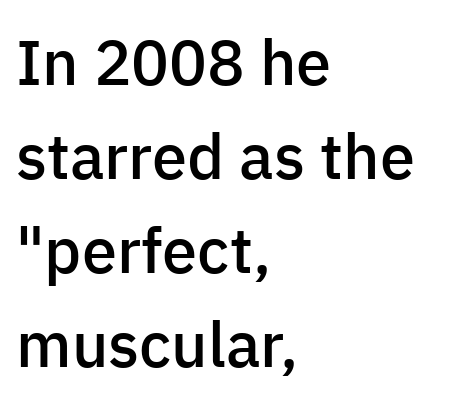
{"serif": "no", "italic": "no", "bold": "semi", "weight": "semibold", "width": "normal", "stroke_contrast": "low", "x_height": "medium", "monospaced": "no", "underline": "no", "align": "left", "line_spacing": "normal", "line_spacing_ratio": 1.49, "letter_spacing": "normal", "letter_spacing_em": 0.0, "glyph_px": 63}
